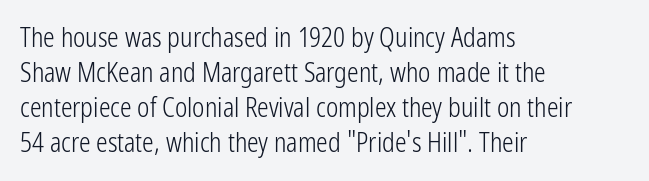
The strip under each line holds only bare page. Short note: letters normally spaced. The axis of the letterforms is exactly vertical. Line spacing here is normal. The rendering anchors every line to the left-hand side.
